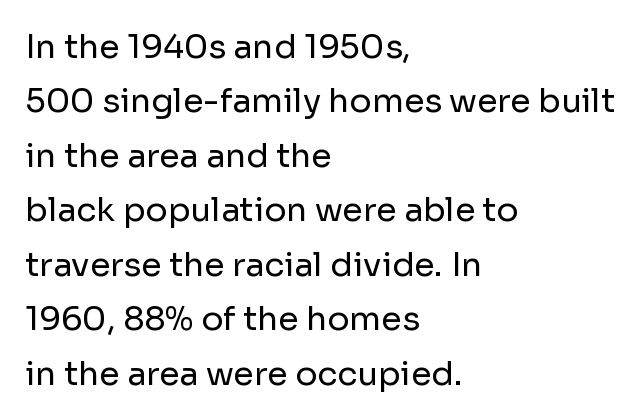
A classic flush-left, rag-right setting is used for this passage. Is this a heavy cut? Hardly; it is regular or lighter. This sample has the flowing, uneven cadence of proportional lettering. Does the type have serifs? No, each stem ends abruptly. The letters stand straight up with perfectly vertical stems.
